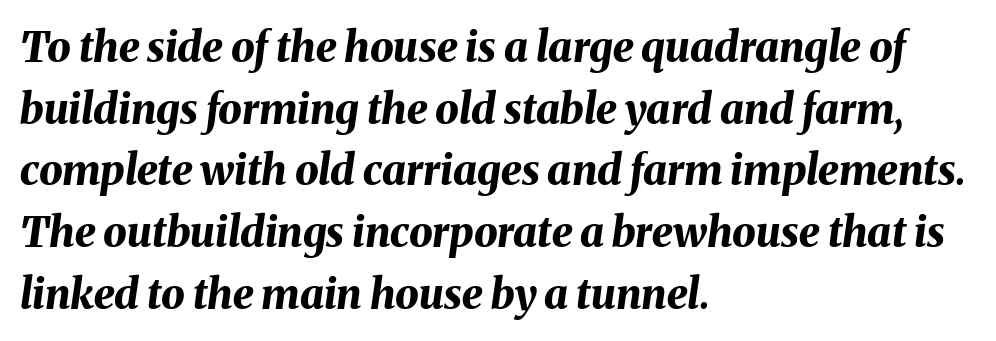
Q: Is the text bold? A: Yes.
Q: Is the text italic (slanted)? A: Yes, it leans right by about 8 degrees.
Q: Is the text underlined? A: No.
Q: How is the paragraph aligned? A: Left-aligned.
Q: Is the spacing between letters normal or unusually wide? A: Normal.
Q: Is the spacing between lines tight, normal or loose? A: Normal.
Q: Width (condensed, normal, or wide)? A: Normal.
Q: Stroke contrast? A: Medium.
Q: x-height? A: Medium.
Q: Monospaced? A: No.
